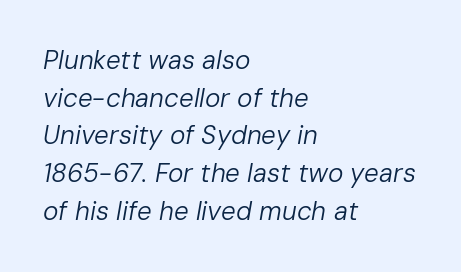
The passage shown has conventional tracking throughout. A typesetter would mark this as italic. Whoever set this chose a conventional vertical rhythm. Type without underlining. Line starts are locked; line ends wander. Think standard paragraph weight, or any step lighter than that.
